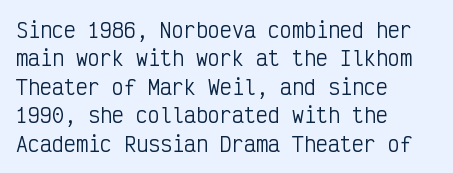
Glyph-to-glyph distance matches everyday printed text. One glance says typical: line gaps are just what's usual. A bare baseline throughout the passage. Does the lettering tilt? It doesn't — this is upright.
